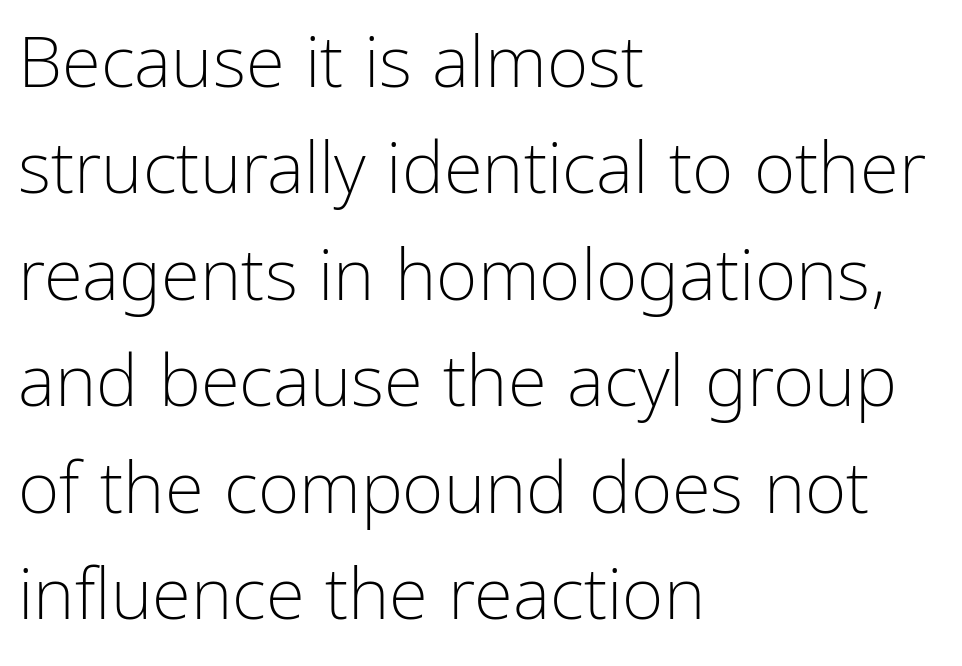
Q: Is the text bold? A: No.
Q: Is the text italic (slanted)? A: No, it is upright.
Q: Is the typeface a serif or a sans-serif typeface? A: Sans-serif.
Q: Is the text underlined? A: No.
Q: How is the paragraph aligned? A: Left-aligned.
Q: Is the spacing between letters normal or unusually wide? A: Normal.
Q: Is the spacing between lines tight, normal or loose? A: Normal.
Q: Width (condensed, normal, or wide)? A: Condensed.
Q: Stroke contrast? A: Low.
Q: x-height? A: Medium.
Q: Monospaced? A: No.
